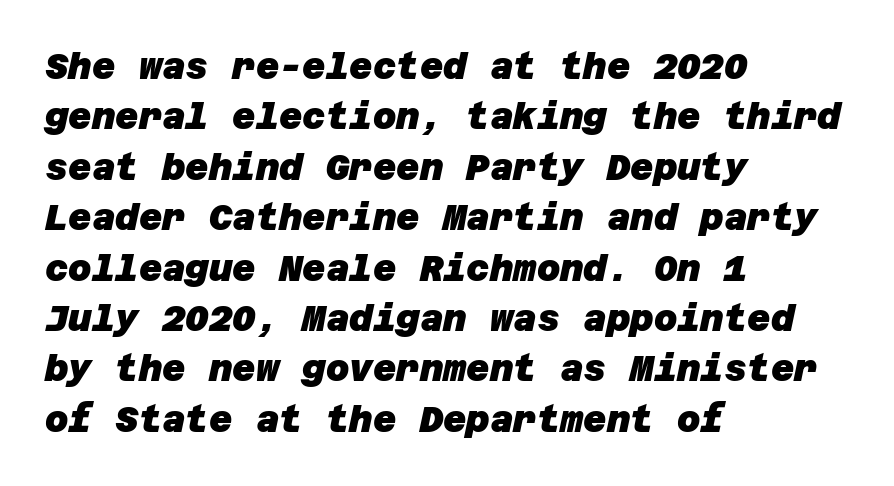
The image shows 36 px heavy sans-serif type; set left-aligned, normal line spacing (1.4x), normal letter spacing, not underlined; low stroke contrast and a large x-height.
